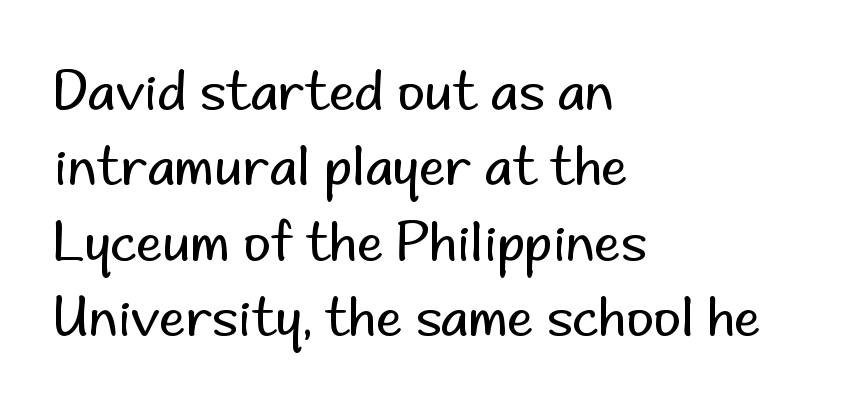
Q: Is the text bold? A: No.
Q: Is the text italic (slanted)? A: No, it is upright.
Q: Is the typeface a serif or a sans-serif typeface? A: Sans-serif.
Q: Is the text underlined? A: No.
Q: How is the paragraph aligned? A: Left-aligned.
Q: Is the spacing between letters normal or unusually wide? A: Normal.
Q: Is the spacing between lines tight, normal or loose? A: Normal.
Q: Width (condensed, normal, or wide)? A: Normal.
Q: Stroke contrast? A: Low.
Q: x-height? A: Small.
Q: Monospaced? A: No.
